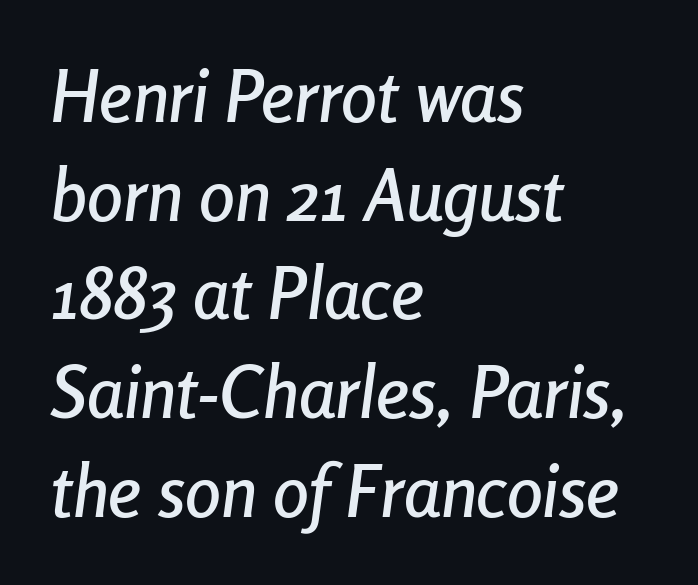
Q: Is the text italic (slanted)? A: Yes, it leans right by about 8 degrees.
Q: Is the text underlined? A: No.
Q: How is the paragraph aligned? A: Left-aligned.
Q: Is the spacing between letters normal or unusually wide? A: Normal.
Q: Is the spacing between lines tight, normal or loose? A: Normal.
Q: Width (condensed, normal, or wide)? A: Condensed.
Q: Stroke contrast? A: Low.
Q: x-height? A: Medium.
Q: Monospaced? A: No.
